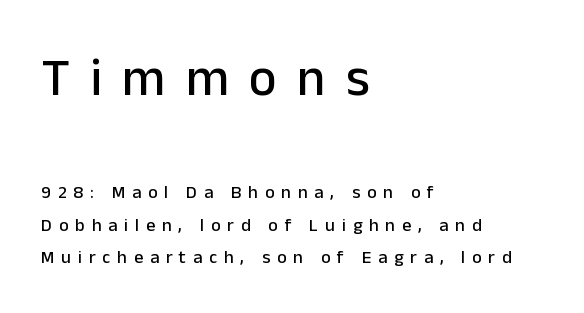
Q: Is the text italic (slanted)? A: No, it is upright.
Q: Is the typeface a serif or a sans-serif typeface? A: Sans-serif.
Q: Is the text underlined? A: No.
Q: How is the paragraph aligned? A: Left-aligned.
Q: Is the spacing between letters normal or unusually wide? A: Unusually wide.
Q: Which block of text is set in a larger size, the first (top) or the second (bottom)? A: The first (top) one.
Q: Width (condensed, normal, or wide)? A: Normal.
Q: Stroke contrast? A: Low.
Q: x-height? A: Medium.
Q: Monospaced? A: No.
